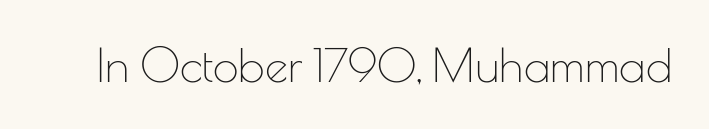
Q: Is the text bold? A: No.
Q: Is the text italic (slanted)? A: No, it is upright.
Q: Is the typeface a serif or a sans-serif typeface? A: Sans-serif.
Q: Is the text underlined? A: No.
Q: Is the spacing between letters normal or unusually wide? A: Normal.
Q: Width (condensed, normal, or wide)? A: Normal.
Q: Stroke contrast? A: Low.
Q: x-height? A: Small.
Q: Monospaced? A: No.
